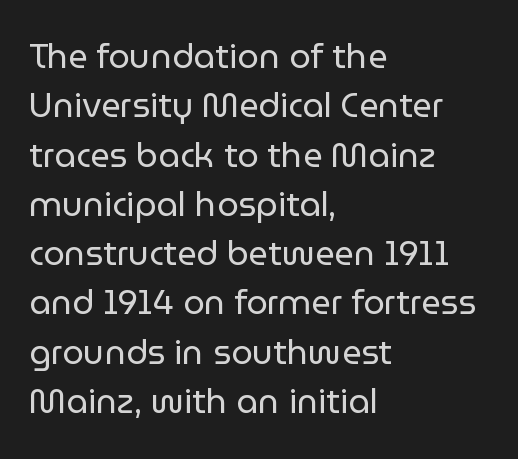
{"serif": "no", "italic": "no", "bold": "no", "weight": "regular", "width": "normal", "stroke_contrast": "low", "x_height": "medium", "monospaced": "no", "underline": "no", "align": "left", "line_spacing": "normal", "line_spacing_ratio": 1.45, "letter_spacing": "normal", "letter_spacing_em": 0.0, "glyph_px": 34}
